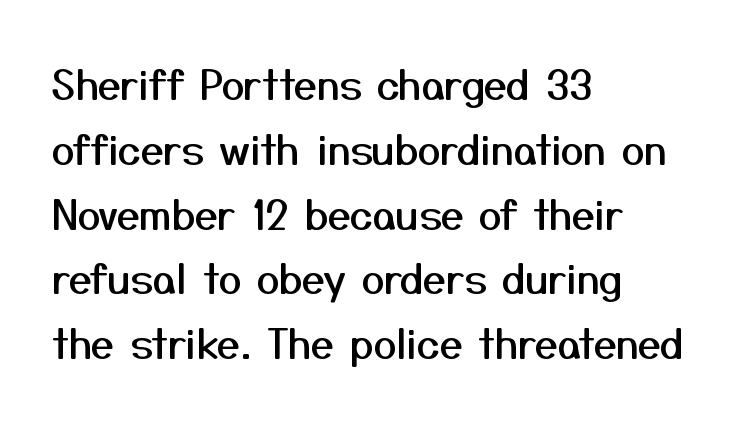
{"serif": "no", "italic": "no", "width": "normal", "stroke_contrast": "medium", "x_height": "medium", "monospaced": "no", "underline": "no", "align": "left", "line_spacing": "normal", "line_spacing_ratio": 1.58, "letter_spacing": "normal", "letter_spacing_em": 0.0, "glyph_px": 41}
